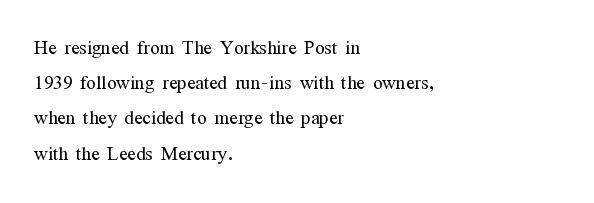
Weight: not bold — regular or lighter. Summary of vertical rhythm: regular, with standard interline spacing. Italic? Not at all — the glyphs are vertical. Words appear dense and cohesive because spacing is normal. Glance below the letters and you will spot only blank space.
